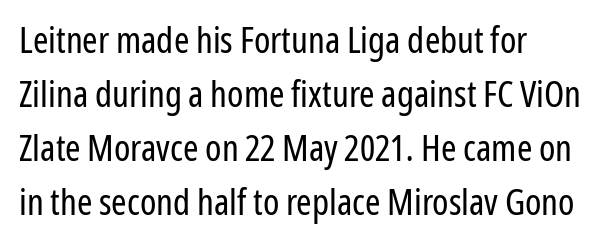
A sans-serif font was chosen for this passage. Vertically, the passage feels balanced, rows spaced as you'd expect. Looks like regular typesetting: each glyph gets only the width it needs. The line texture is even and compact thanks to regular tracking. Glance below the letters and you will spot only blank space. Quick note: not italic, upright.
